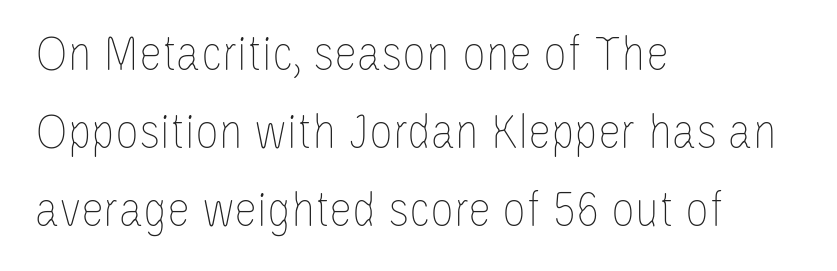
The image shows 52 px thin, condensed type, upright; set left-aligned, normal line spacing (1.5x), normal letter spacing, not underlined; low stroke contrast and a large x-height.
